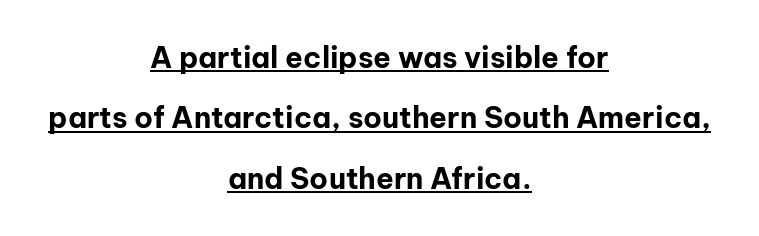
Q: Is the text bold? A: Yes.
Q: Is the text italic (slanted)? A: No, it is upright.
Q: Is the typeface a serif or a sans-serif typeface? A: Sans-serif.
Q: Is the text underlined? A: Yes.
Q: How is the paragraph aligned? A: Centered.
Q: Is the spacing between letters normal or unusually wide? A: Normal.
Q: Is the spacing between lines tight, normal or loose? A: Loose.
Q: Width (condensed, normal, or wide)? A: Normal.
Q: Stroke contrast? A: Low.
Q: x-height? A: Medium.
Q: Monospaced? A: No.
